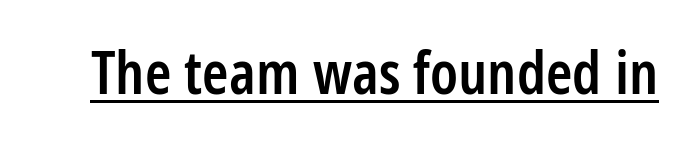
Q: Is the text bold? A: Semi-bold.
Q: Is the text italic (slanted)? A: No, it is upright.
Q: Is the typeface a serif or a sans-serif typeface? A: Sans-serif.
Q: Is the text underlined? A: Yes.
Q: Is the spacing between letters normal or unusually wide? A: Normal.
Q: Width (condensed, normal, or wide)? A: Condensed.
Q: Stroke contrast? A: Low.
Q: x-height? A: Medium.
Q: Monospaced? A: No.
